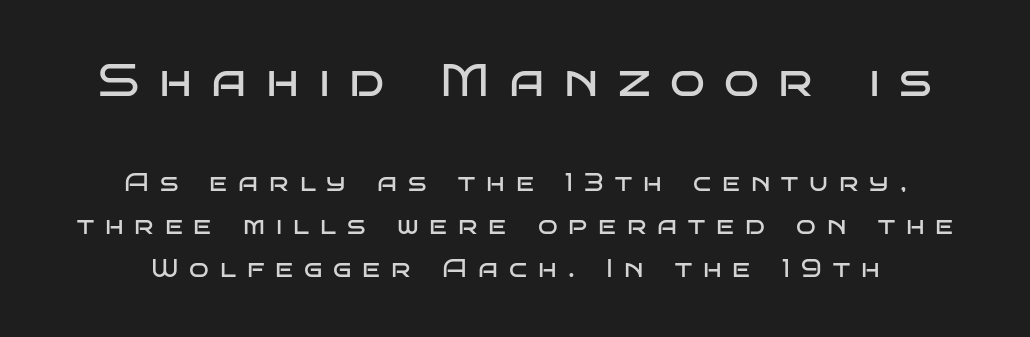
No chunkiness to these letters — they're not bold. Unlike italic type, these characters show no tilt at all. Students, note that the glyphs here are deliberately spaced far apart. Reading down the column, the eye jumps a familiar distance to each next line.
